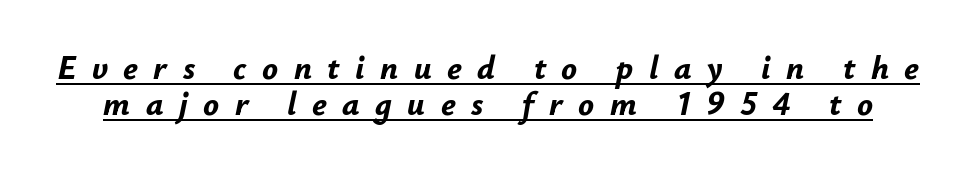
Q: Is the text bold? A: Yes.
Q: Is the text italic (slanted)? A: Yes, it leans right by about 12 degrees.
Q: Is the text underlined? A: Yes.
Q: Is the spacing between letters normal or unusually wide? A: Unusually wide.
Q: Is the spacing between lines tight, normal or loose? A: Tight.
Q: Width (condensed, normal, or wide)? A: Normal.
Q: Stroke contrast? A: Low.
Q: x-height? A: Small.
Q: Monospaced? A: No.
